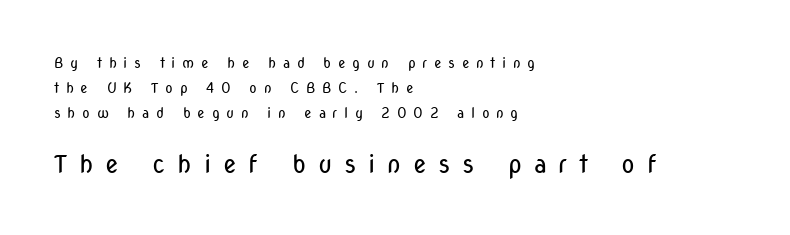
{"italic": "no", "bold": "no", "underline": "no", "align": "left", "line_spacing_ratio": 1.79, "letter_spacing": "wide", "letter_spacing_em": 0.47, "larger_block": "second", "size_ratio": 1.79, "glyph_px": 25}
